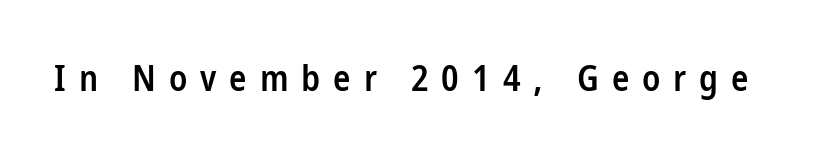
The tracking jumps out immediately: characters are airy and widely separated. The font's upright variant was chosen for this text. Here the designer chose a conventional face with non-uniform glyph widths. Is this a sans? Yes — the strokes have no serifs. A bit beefed up — I'd call it semibold rather than bold. The string is rendered with underlining switched off.
